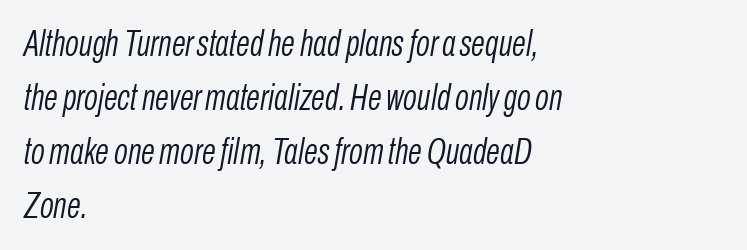
{"italic": "yes", "lean": "right", "slant_degrees": 10, "bold": "no", "weight": "light", "width": "condensed", "stroke_contrast": "low", "x_height": "medium", "monospaced": "no", "underline": "no", "align": "left", "line_spacing": "normal", "line_spacing_ratio": 1.5, "letter_spacing": "normal", "letter_spacing_em": 0.0, "glyph_px": 36}
